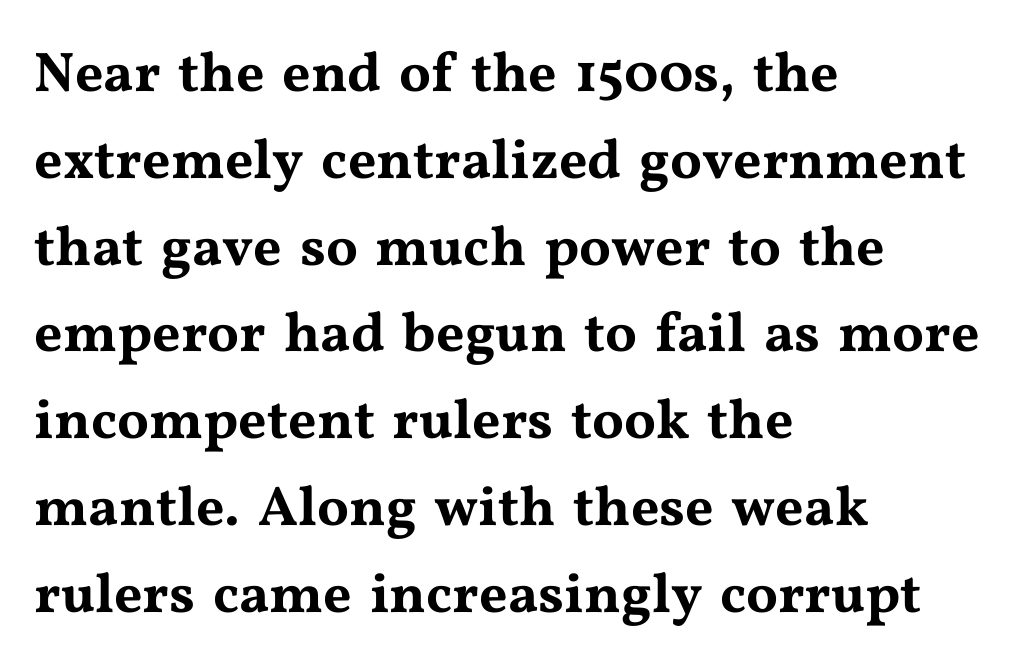
The foot of each line stays bare and open. This sample has the flowing, uneven cadence of proportional lettering. This sample is left-justified, so line endings fall wherever the words run out. Compared with typical paragraphs, the rows here are spaced about the same. Characters remain perfectly vertical along every line.
